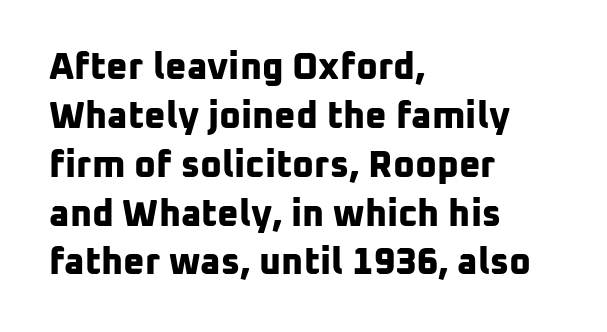
The image shows 37 px bold sans-serif type; set left-aligned, normal line spacing (1.32x), normal letter spacing, not underlined; low stroke contrast and a medium x-height.
